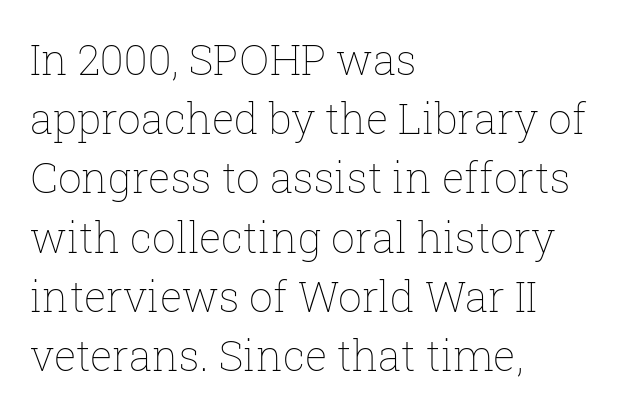
{"italic": "no", "bold": "no", "weight": "thin", "width": "normal", "stroke_contrast": "low", "x_height": "medium", "monospaced": "no", "underline": "no", "align": "left", "line_spacing": "normal", "line_spacing_ratio": 1.41, "letter_spacing": "normal", "letter_spacing_em": 0.0, "glyph_px": 42}
